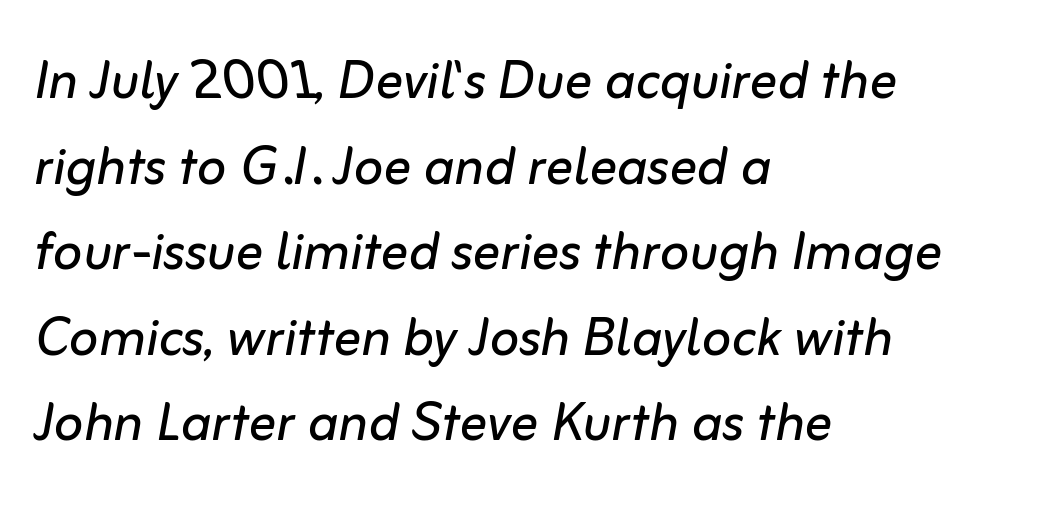
The lettering tilts uniformly, giving the passage an italic look. A clean baseline with only descenders dipping below it. The weight tops out at a normal text grade. The rendering uses natural spacing where letterforms have individual widths. Every row of glyphs begins at an identical x-position on the left.
